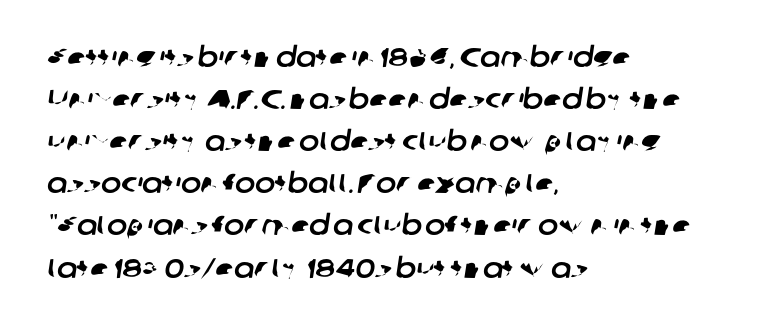
Q: Is the text underlined? A: No.
Q: How is the paragraph aligned? A: Left-aligned.
Q: Is the spacing between letters normal or unusually wide? A: Normal.
Q: Is the spacing between lines tight, normal or loose? A: Normal.
